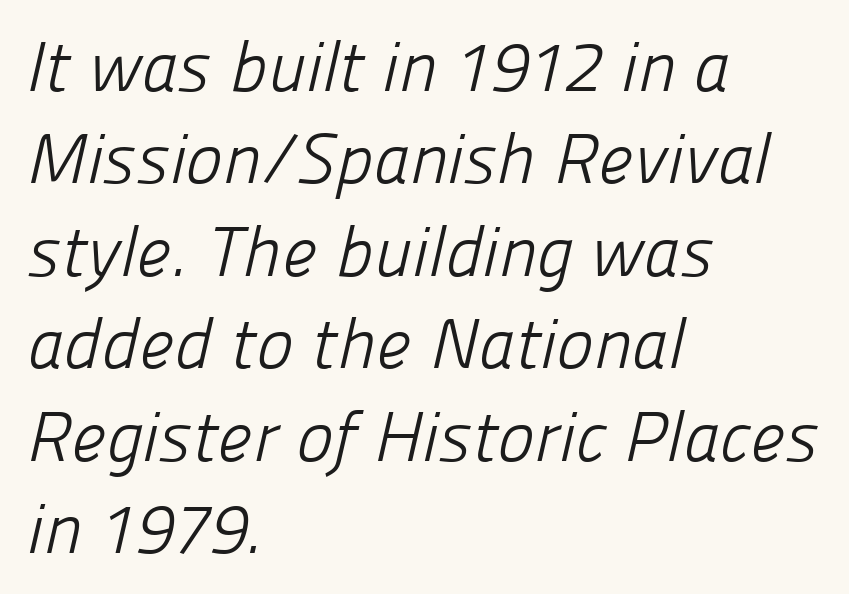
Q: Is the text bold? A: No.
Q: Is the typeface a serif or a sans-serif typeface? A: Sans-serif.
Q: Is the text underlined? A: No.
Q: How is the paragraph aligned? A: Left-aligned.
Q: Is the spacing between letters normal or unusually wide? A: Normal.
Q: Is the spacing between lines tight, normal or loose? A: Normal.
Q: Width (condensed, normal, or wide)? A: Normal.
Q: Stroke contrast? A: Low.
Q: x-height? A: Medium.
Q: Monospaced? A: No.
